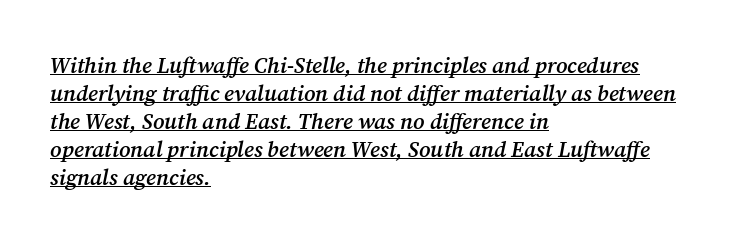
Caption: multi-line text, flush left, ragged right. Designer's note — italics engaged. Typesetter's note: demi weight, one step under bold. Is the letter spacing exaggerated? No — it looks like the ordinary default. The typesetter has applied underlining to the passage shown.
